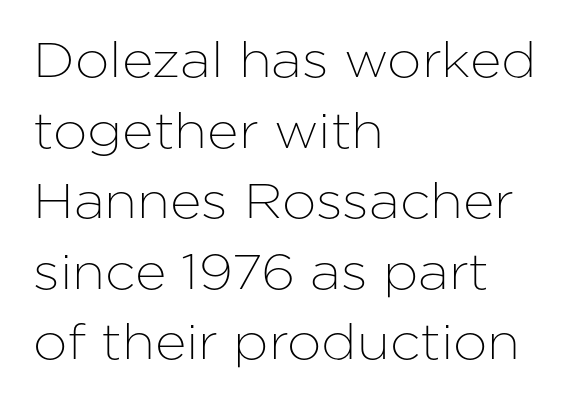
The image shows 49 px sans-serif type, upright; set left-aligned, normal line spacing (1.44x), normal letter spacing, not underlined; low stroke contrast and a medium x-height.
